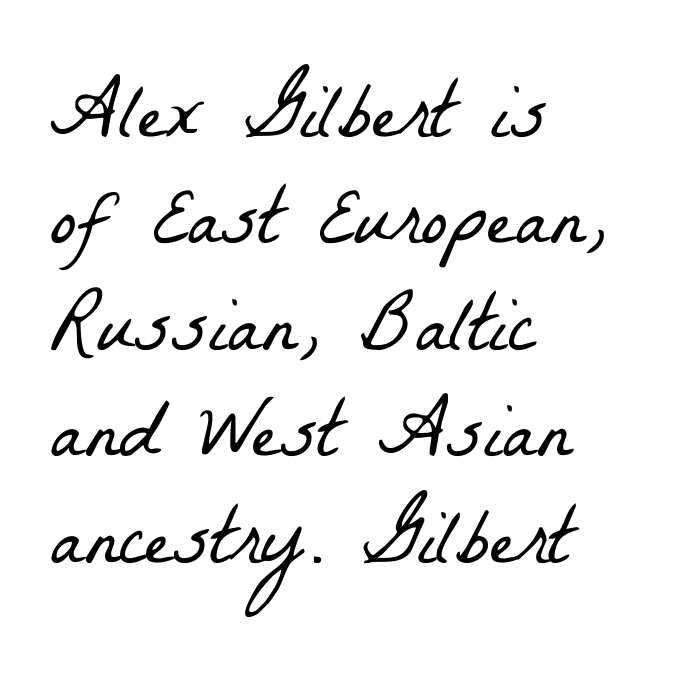
This sample keeps an unexceptional amount of space between lines. Caption: face not bold, strokes unweighted. If you drew a ruler down the left edge, every line would touch it. Underline: absent. In terms of letterspacing, this is plain default setting.
